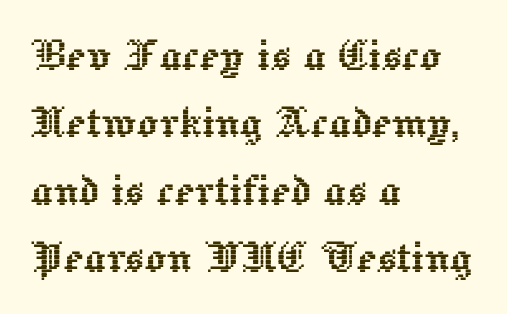
The image shows 53 px text type, upright; set left-aligned, normal line spacing (1.27x), normal letter spacing, not underlined; a medium x-height.
